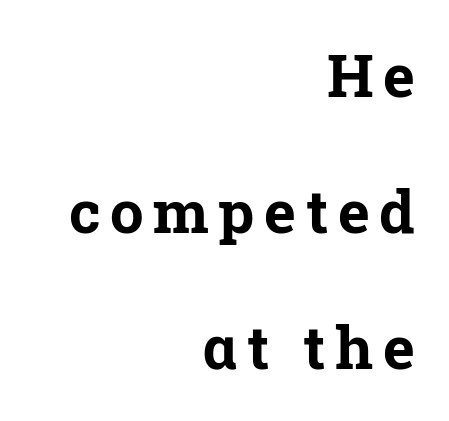
Q: Is the text bold? A: Yes.
Q: Is the text italic (slanted)? A: No, it is upright.
Q: Is the typeface a serif or a sans-serif typeface? A: Serif.
Q: Is the text underlined? A: No.
Q: How is the paragraph aligned? A: Right-aligned.
Q: Is the spacing between lines tight, normal or loose? A: Loose.
Q: Width (condensed, normal, or wide)? A: Normal.
Q: Stroke contrast? A: Low.
Q: x-height? A: Medium.
Q: Monospaced? A: No.
